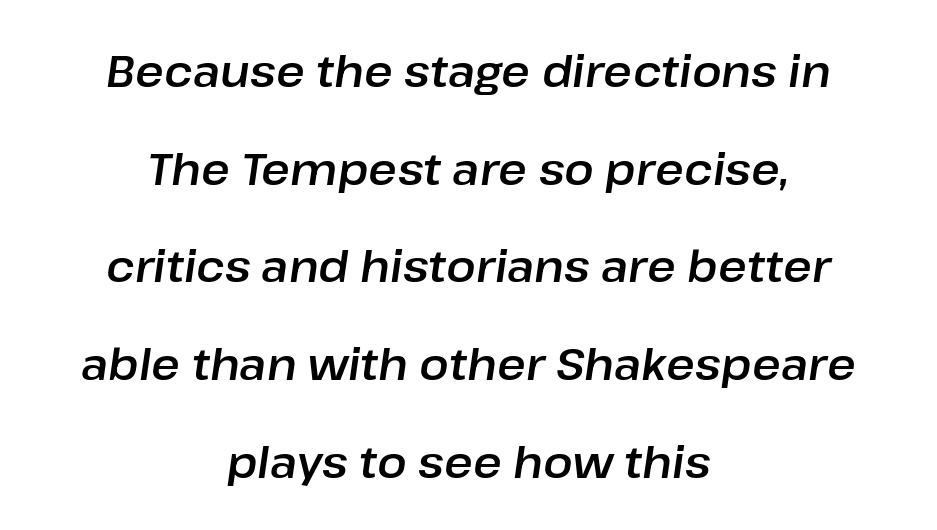
The image shows 44 px text type, italic (leaning right); set centered, loose line spacing (2.22x), normal letter spacing, not underlined; low stroke contrast and a medium x-height.
